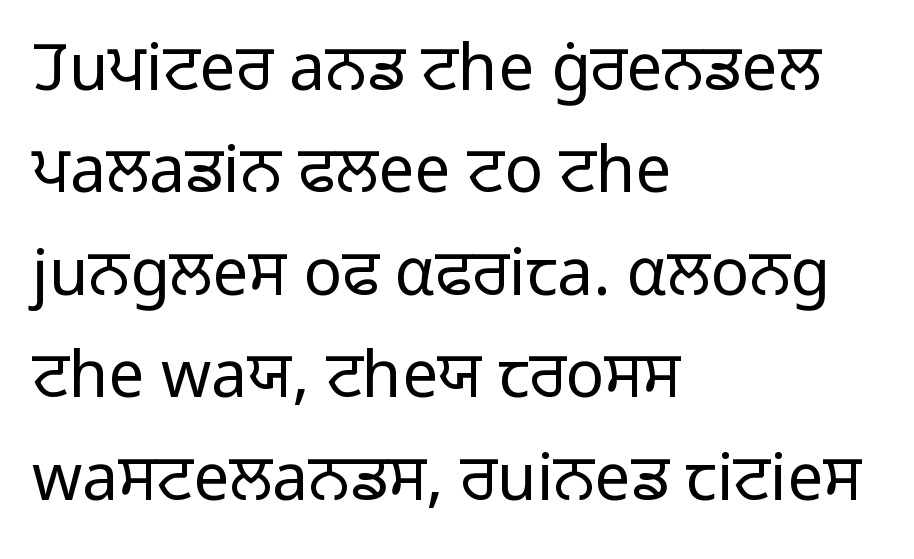
The image shows 64 px light sans-serif type, upright; set left-aligned, normal line spacing (1.6x), normal letter spacing, not underlined; low stroke contrast and a medium x-height.
